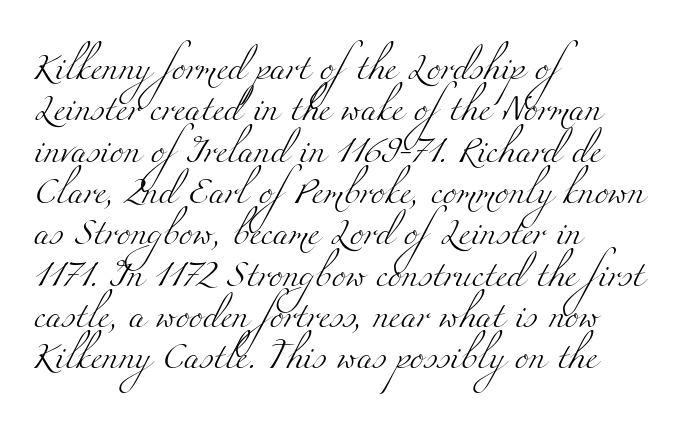
Q: Is the text bold? A: No.
Q: Is the text underlined? A: No.
Q: How is the paragraph aligned? A: Left-aligned.
Q: Is the spacing between letters normal or unusually wide? A: Normal.
Q: Is the spacing between lines tight, normal or loose? A: Normal.
